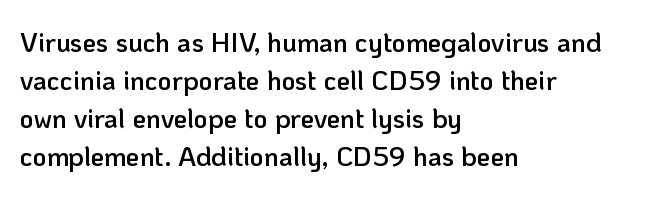
{"italic": "no", "bold": "semi", "underline": "no", "align": "left", "line_spacing": "normal", "line_spacing_ratio": 1.41, "letter_spacing": "normal", "letter_spacing_em": 0.0, "glyph_px": 27}
